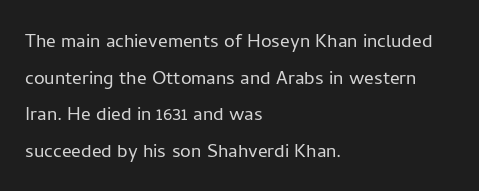
Q: Is the text bold? A: No.
Q: Is the text italic (slanted)? A: No, it is upright.
Q: Is the text underlined? A: No.
Q: How is the paragraph aligned? A: Left-aligned.
Q: Is the spacing between letters normal or unusually wide? A: Normal.
Q: Is the spacing between lines tight, normal or loose? A: Normal.
